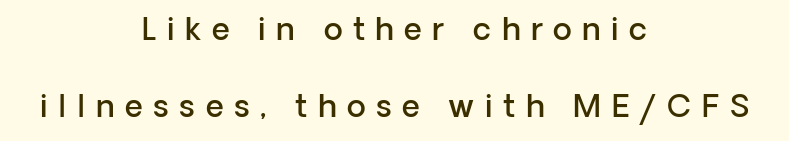
The image shows 31 px semibold sans-serif type, upright; set centered, loose line spacing (2.48x), unusually wide letter spacing (+0.34 em), not underlined; low stroke contrast and a medium x-height.
